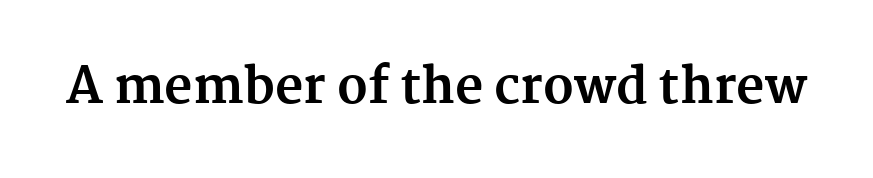
The image shows 49 px bold serif type, upright; set normal letter spacing, not underlined; medium stroke contrast and a medium x-height.
